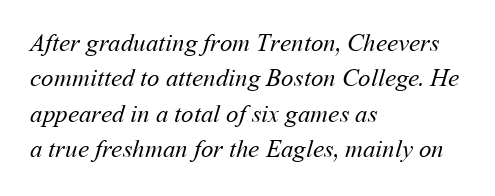
Q: Is the text bold? A: No.
Q: Is the text underlined? A: No.
Q: How is the paragraph aligned? A: Left-aligned.
Q: Is the spacing between letters normal or unusually wide? A: Normal.
Q: Is the spacing between lines tight, normal or loose? A: Normal.
